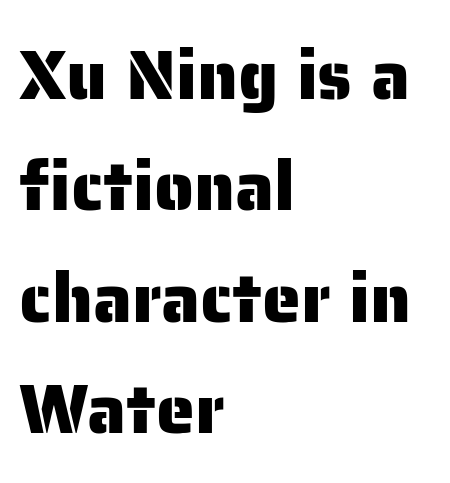
A typesetter would call this zero additional tracking. Plain, unruled lines of type. The lines sit at an ordinary, default distance from one another. Is this a fixed-width face? No — the glyphs have proportional, varying widths. Notice how the passage keeps a crisp vertical edge on the left only. These lines were composed using upright roman letters.
